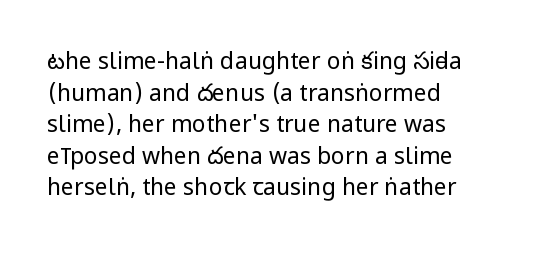
{"italic": "no", "bold": "no", "underline": "no", "align": "left", "line_spacing": "normal", "line_spacing_ratio": 1.37, "letter_spacing": "normal", "letter_spacing_em": 0.0, "glyph_px": 23}
